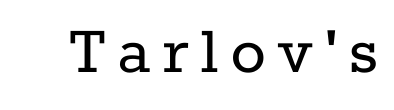
Q: Is the text bold? A: No.
Q: Is the text italic (slanted)? A: No, it is upright.
Q: Is the typeface a serif or a sans-serif typeface? A: Serif.
Q: Is the text underlined? A: No.
Q: Width (condensed, normal, or wide)? A: Normal.
Q: Stroke contrast? A: Low.
Q: x-height? A: Medium.
Q: Monospaced? A: No.
